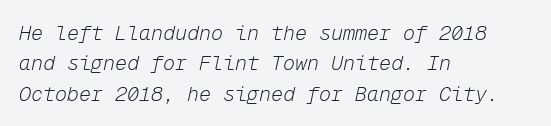
Q: Is the text bold? A: No.
Q: Is the text italic (slanted)? A: Yes, it leans right by about 12 degrees.
Q: Is the text underlined? A: No.
Q: How is the paragraph aligned? A: Left-aligned.
Q: Is the spacing between letters normal or unusually wide? A: Normal.
Q: Is the spacing between lines tight, normal or loose? A: Normal.
